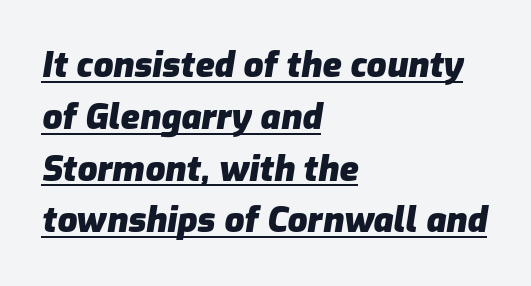
Q: Is the text bold? A: Yes.
Q: Is the text italic (slanted)? A: Yes, it leans right by about 9 degrees.
Q: Is the text underlined? A: Yes.
Q: How is the paragraph aligned? A: Left-aligned.
Q: Is the spacing between letters normal or unusually wide? A: Normal.
Q: Is the spacing between lines tight, normal or loose? A: Normal.
Q: Width (condensed, normal, or wide)? A: Normal.
Q: Stroke contrast? A: Low.
Q: x-height? A: Medium.
Q: Monospaced? A: No.
